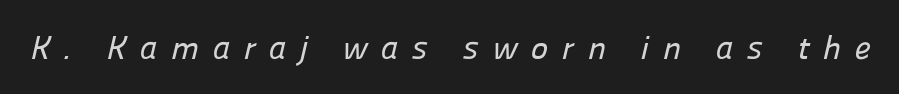
The font family rendered here belongs to the sans-serif group. Tracking here is generous; glyphs stand well apart from one another. Spacing verdict: proportional, widths tailored to each character. Has an underline been added? It has not.
